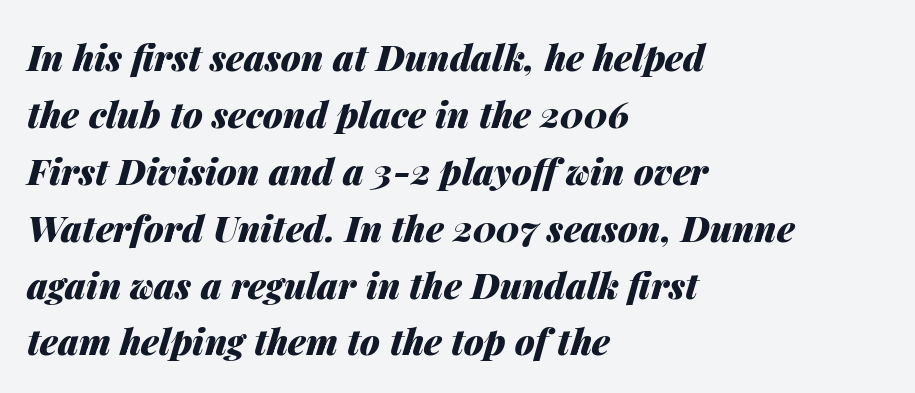
Q: Is the text bold? A: Yes.
Q: Is the text italic (slanted)? A: Yes, it leans right by about 14 degrees.
Q: Is the text underlined? A: No.
Q: How is the paragraph aligned? A: Left-aligned.
Q: Is the spacing between letters normal or unusually wide? A: Normal.
Q: Is the spacing between lines tight, normal or loose? A: Normal.
Q: Width (condensed, normal, or wide)? A: Normal.
Q: Stroke contrast? A: Medium.
Q: x-height? A: Medium.
Q: Monospaced? A: No.
